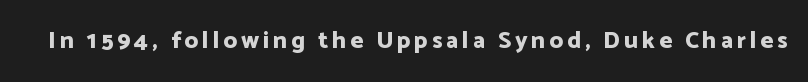
I'd describe the lettering as bold — thick and assertive. Quick note: underline off. It's the straight-up-and-down kind of type.
